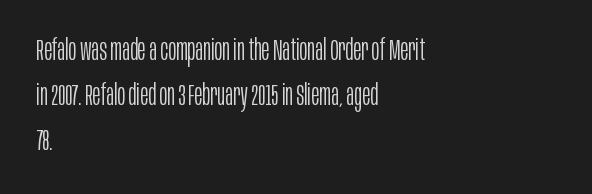
Q: Is the text bold? A: No.
Q: Is the text italic (slanted)? A: No, it is upright.
Q: Is the typeface a serif or a sans-serif typeface? A: Sans-serif.
Q: Is the text underlined? A: No.
Q: How is the paragraph aligned? A: Left-aligned.
Q: Is the spacing between letters normal or unusually wide? A: Normal.
Q: Is the spacing between lines tight, normal or loose? A: Normal.
Q: Width (condensed, normal, or wide)? A: Condensed.
Q: Stroke contrast? A: Low.
Q: x-height? A: Large.
Q: Monospaced? A: No.
